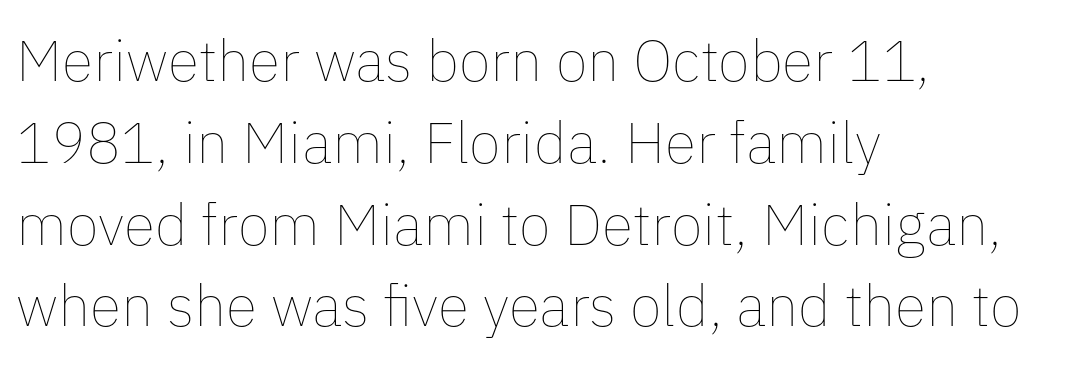
{"italic": "no", "bold": "no", "weight": "thin", "width": "normal", "stroke_contrast": "low", "x_height": "medium", "monospaced": "no", "underline": "no", "align": "left", "line_spacing": "normal", "line_spacing_ratio": 1.41, "letter_spacing": "normal", "letter_spacing_em": 0.0, "glyph_px": 58}
